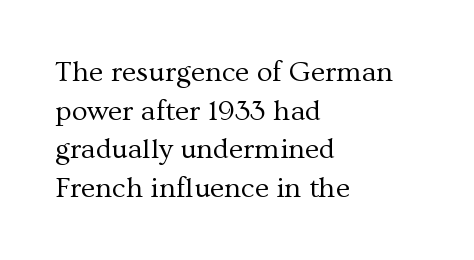
The image shows 29 px regular-weight serif type, upright; set left-aligned, normal line spacing (1.33x), normal letter spacing, not underlined; medium stroke contrast and a medium x-height.
